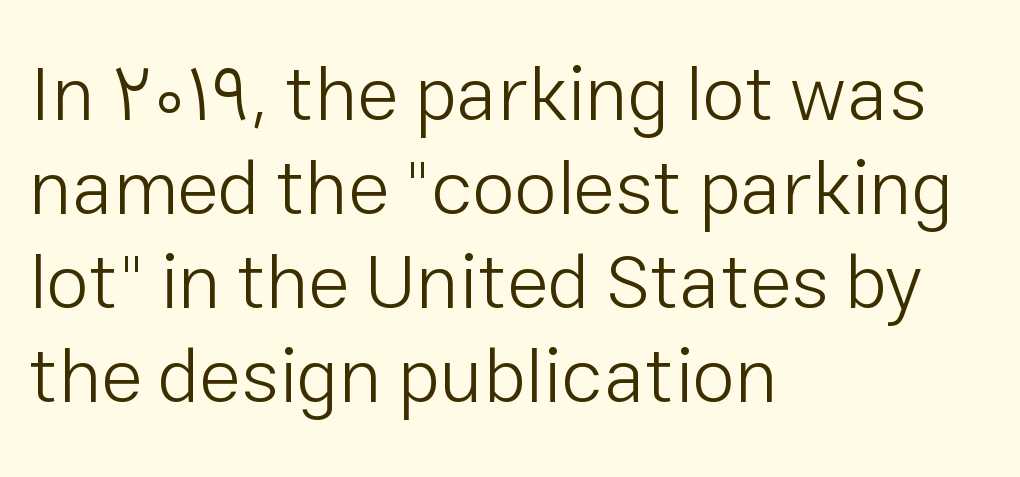
Q: Is the text bold? A: No.
Q: Is the text italic (slanted)? A: No, it is upright.
Q: Is the typeface a serif or a sans-serif typeface? A: Sans-serif.
Q: Is the text underlined? A: No.
Q: How is the paragraph aligned? A: Left-aligned.
Q: Is the spacing between letters normal or unusually wide? A: Normal.
Q: Width (condensed, normal, or wide)? A: Normal.
Q: Stroke contrast? A: Low.
Q: x-height? A: Medium.
Q: Monospaced? A: No.
